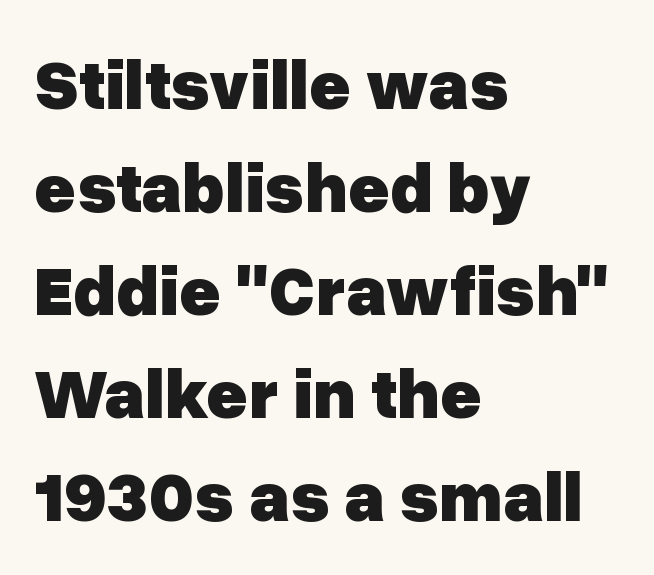
The image shows 71 px heavy sans-serif type, upright; set left-aligned, normal line spacing (1.45x), normal letter spacing, not underlined; low stroke contrast and a medium x-height.
